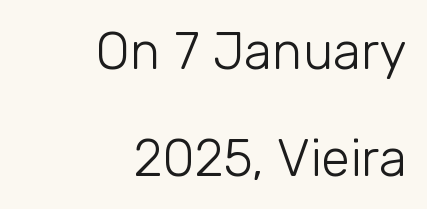
The image shows 52 px light sans-serif type, upright; set right-aligned, loose line spacing (2.05x), normal letter spacing, not underlined; low stroke contrast and a medium x-height.
